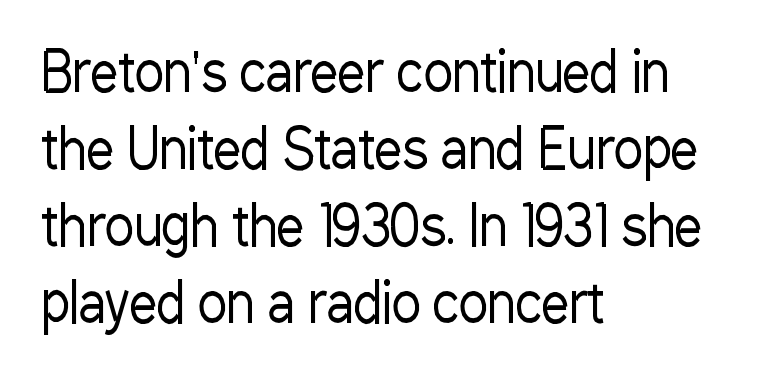
Descenders hang freely into open space. The lines are quadded left. The letters stand upright; this is a roman face. Nothing unusual about the tracking: characters are spaced as the font intends.
